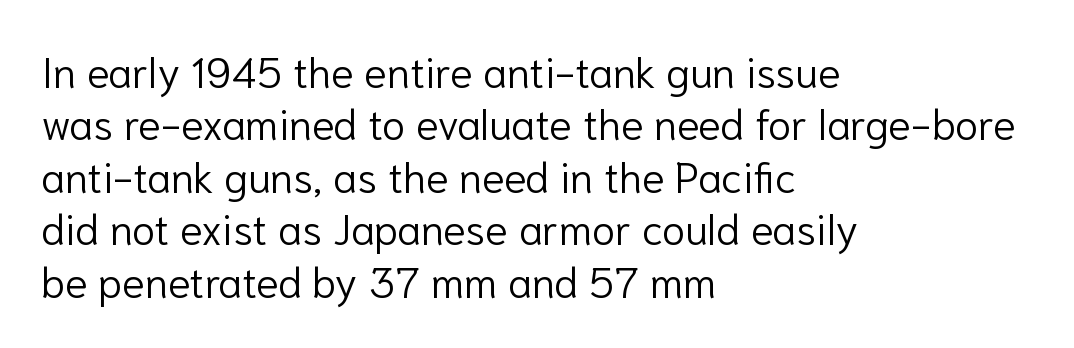
{"serif": "no", "italic": "no", "bold": "no", "weight": "light", "width": "normal", "stroke_contrast": "low", "x_height": "medium", "monospaced": "no", "underline": "no", "align": "left", "line_spacing": "normal", "line_spacing_ratio": 1.25, "letter_spacing": "normal", "letter_spacing_em": 0.0, "glyph_px": 42}
